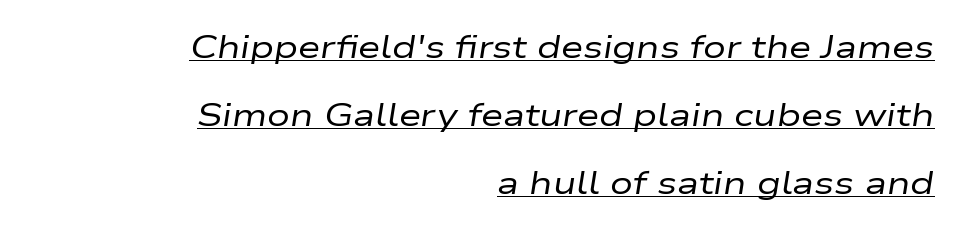
{"italic": "yes", "lean": "right", "slant_degrees": 9, "bold": "no", "weight": "regular", "width": "wide", "stroke_contrast": "low", "x_height": "medium", "monospaced": "no", "underline": "yes", "align": "right", "line_spacing": "loose", "line_spacing_ratio": 2.13, "letter_spacing": "normal", "letter_spacing_em": 0.0, "glyph_px": 32}
